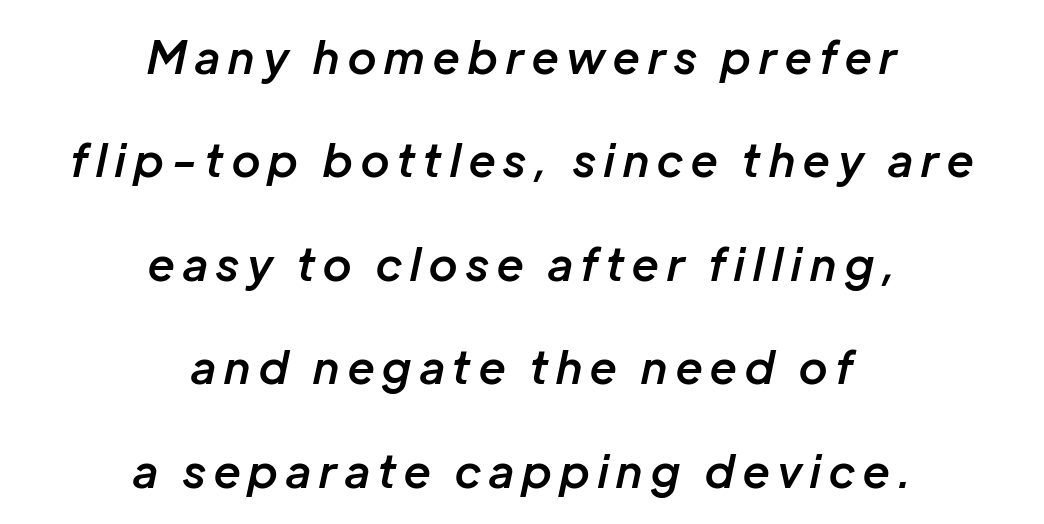
Q: Is the text bold? A: Semi-bold.
Q: Is the text italic (slanted)? A: Yes, it leans right by about 12 degrees.
Q: Is the text underlined? A: No.
Q: How is the paragraph aligned? A: Centered.
Q: Is the spacing between lines tight, normal or loose? A: Loose.
Q: Width (condensed, normal, or wide)? A: Normal.
Q: Stroke contrast? A: Low.
Q: x-height? A: Medium.
Q: Monospaced? A: No.
